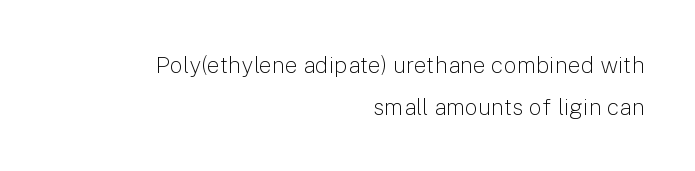
{"italic": "no", "bold": "no", "underline": "no", "align": "right", "line_spacing_ratio": 1.81, "letter_spacing": "normal", "letter_spacing_em": 0.0, "glyph_px": 23}
